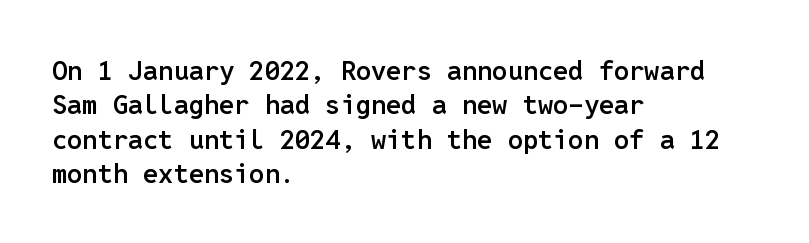
Left-aligned paragraph, ragged on the right. Nope, not italic — everything's standing straight. Strokes here are thickened, but only to semibold level. The leading is moderate, giving the passage an even texture.
